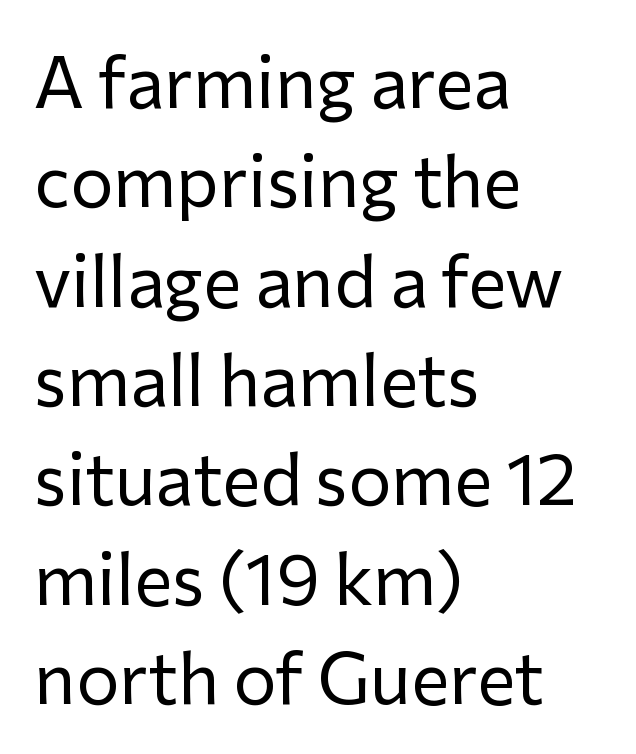
{"serif": "no", "italic": "no", "bold": "no", "weight": "regular", "width": "normal", "stroke_contrast": "low", "x_height": "medium", "monospaced": "no", "underline": "no", "align": "left", "line_spacing": "normal", "line_spacing_ratio": 1.38, "letter_spacing": "normal", "letter_spacing_em": 0.0, "glyph_px": 72}
